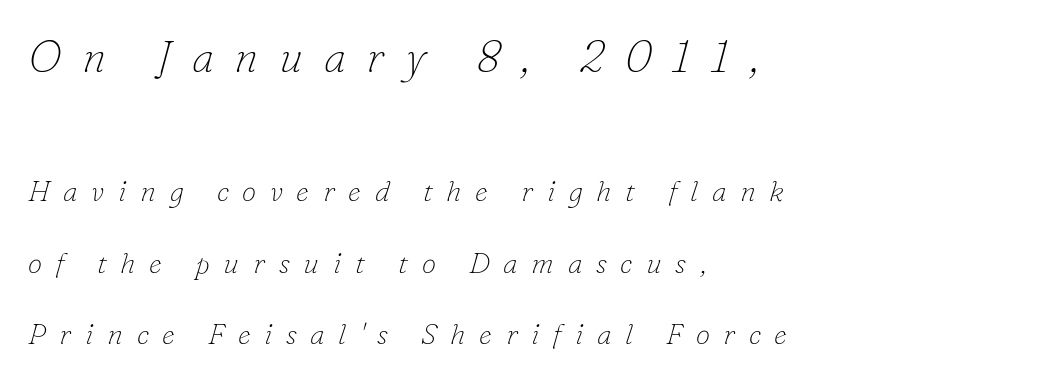
The cut favours lightness, reaching ordinary text weight at its darkest. Rows of type keep a wide berth in the vertical direction. The passage shown begins with its larger block and ends with its smaller one. Serifs: yes, visible at the terminals of the letterforms.
